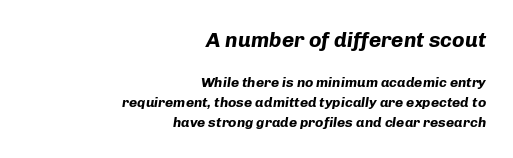
Q: Is the text bold? A: Yes.
Q: Is the text italic (slanted)? A: Yes, it leans right by about 8 degrees.
Q: Is the text underlined? A: No.
Q: How is the paragraph aligned? A: Right-aligned.
Q: Is the spacing between letters normal or unusually wide? A: Normal.
Q: Is the spacing between lines tight, normal or loose? A: Normal.
Q: Which block of text is set in a larger size, the first (top) or the second (bottom)? A: The first (top) one.
